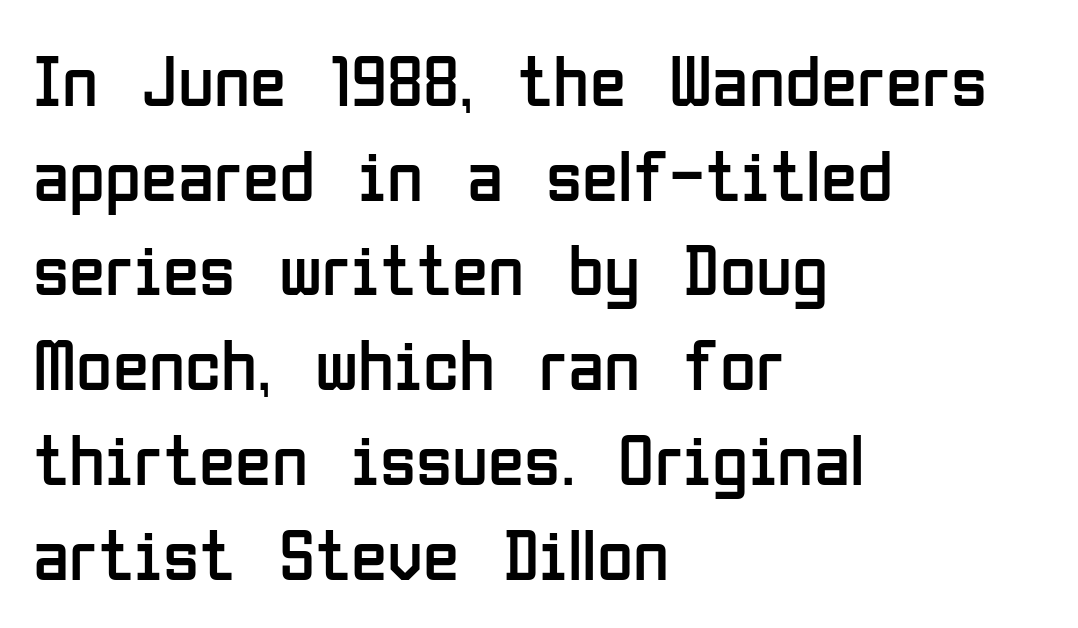
Letterform terminals end flat and unadorned throughout the passage. Spacing between characters is what you'd get straight out of the box. Varying glyph widths throughout — classic text-font behaviour. Line starts are locked; line ends wander. Style check: upright. The area under the type is left untouched.
